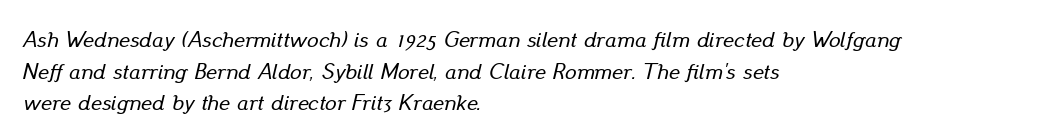
{"italic": "yes", "lean": "right", "slant_degrees": 13, "underline": "no", "align": "left", "line_spacing": "normal", "line_spacing_ratio": 1.37, "letter_spacing": "normal", "letter_spacing_em": 0.0, "glyph_px": 23}
